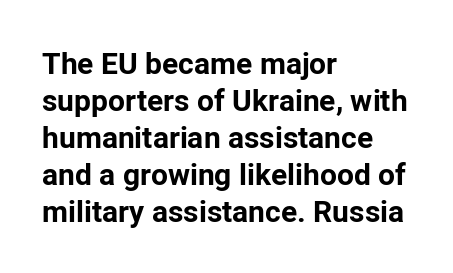
The image shows 30 px bold sans-serif type, upright; set left-aligned, line spacing 1.23x, normal letter spacing, not underlined; low stroke contrast and a medium x-height.
